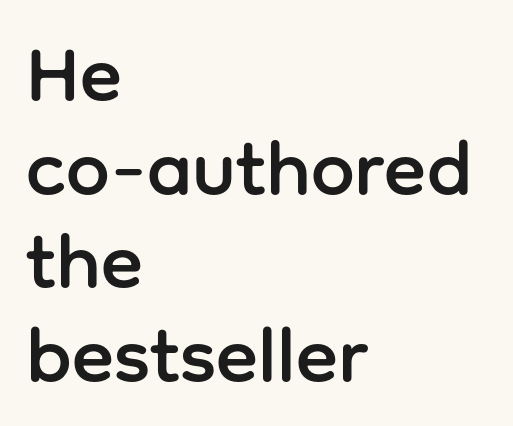
Q: Is the text italic (slanted)? A: No, it is upright.
Q: Is the typeface a serif or a sans-serif typeface? A: Sans-serif.
Q: Is the text underlined? A: No.
Q: How is the paragraph aligned? A: Left-aligned.
Q: Is the spacing between letters normal or unusually wide? A: Normal.
Q: Width (condensed, normal, or wide)? A: Normal.
Q: Stroke contrast? A: Low.
Q: x-height? A: Medium.
Q: Monospaced? A: No.
